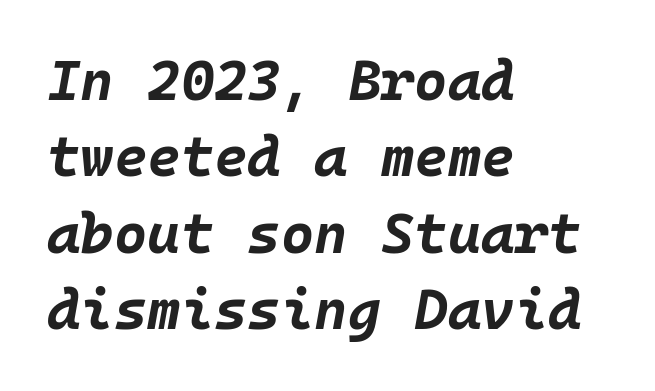
Reading down the column, the eye jumps a familiar distance to each next line. The characters look thick and weighty, a clear bold. Decoration check: the copy has no underline. You could count columns in this text — the font is strictly monospaced. Italic? Definitely — the glyphs are oblique. Horizontally, the lines are justified to the leading edge only.
